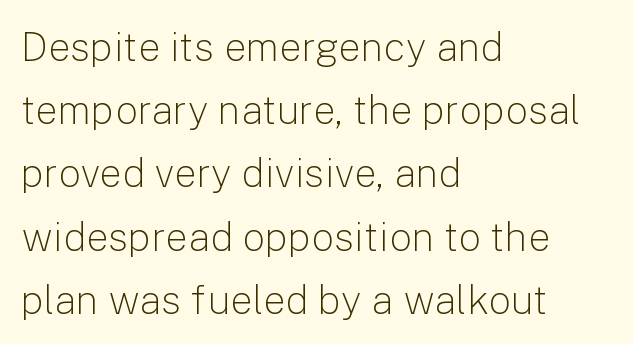
{"serif": "no", "italic": "no", "bold": "no", "weight": "light", "width": "normal", "stroke_contrast": "low", "x_height": "medium", "monospaced": "no", "underline": "no", "align": "left", "line_spacing": "normal", "line_spacing_ratio": 1.58, "letter_spacing": "normal", "letter_spacing_em": 0.0, "glyph_px": 40}
